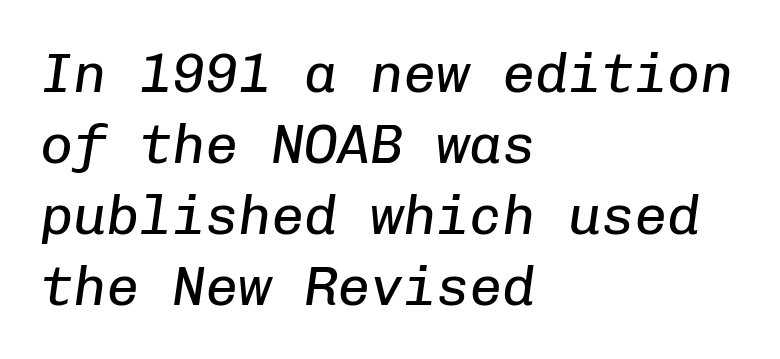
The lines sit at an ordinary, default distance from one another. Horizontal alignment here is leftward, the default for most running prose. The letters march in equal steps, a hallmark of fixed-pitch type. The glyphs look as if they've been sheared to an angle.
